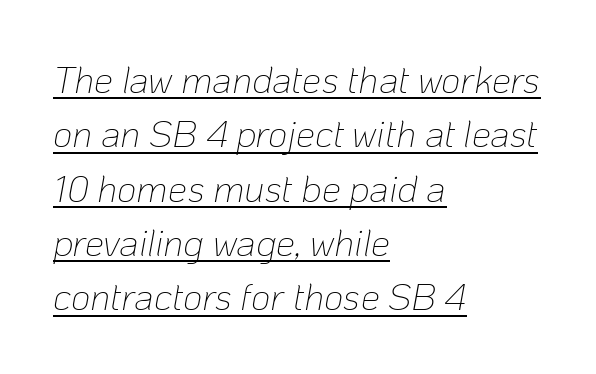
{"italic": "yes", "lean": "right", "slant_degrees": 10, "bold": "no", "weight": "thin", "width": "normal", "stroke_contrast": "low", "x_height": "medium", "monospaced": "no", "underline": "yes", "align": "left", "line_spacing": "normal", "line_spacing_ratio": 1.43, "letter_spacing": "normal", "letter_spacing_em": 0.0, "glyph_px": 38}
